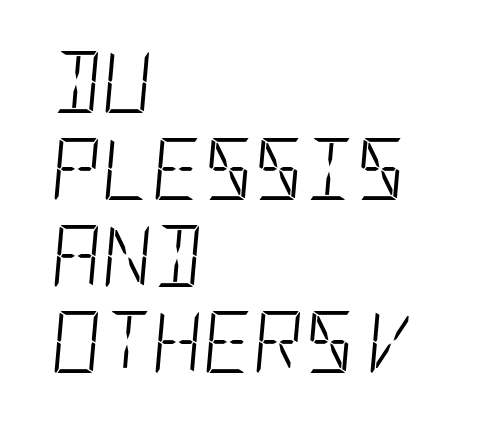
The image shows 62 px light, condensed type, italic (leaning right); set left-aligned, normal line spacing (1.4x), normal letter spacing, not underlined; low stroke contrast and a large x-height.
